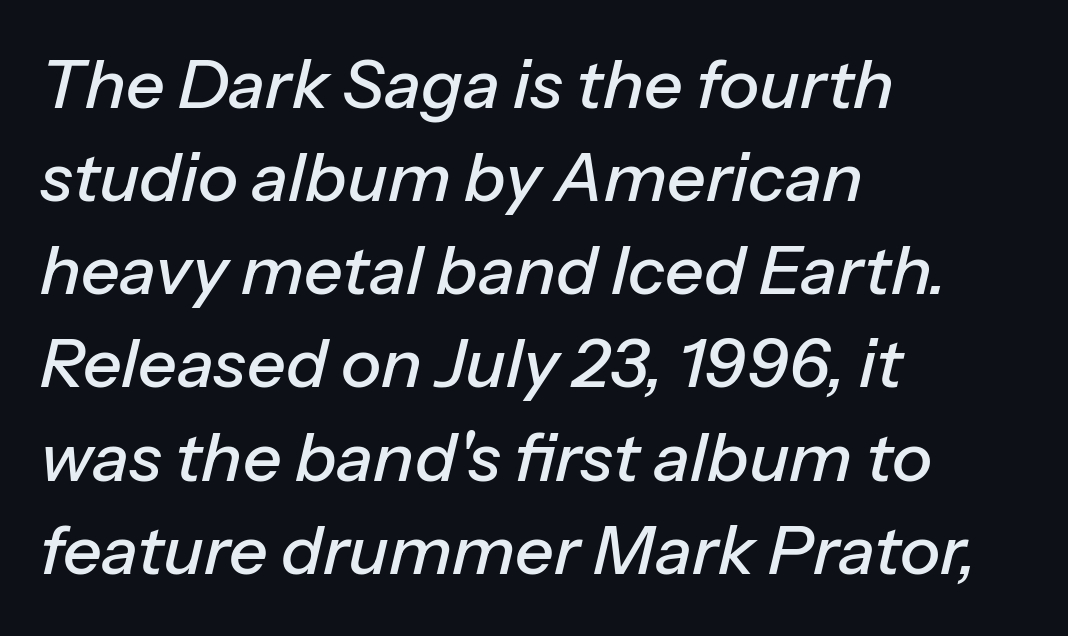
{"italic": "yes", "lean": "right", "slant_degrees": 13, "width": "normal", "stroke_contrast": "low", "x_height": "medium", "monospaced": "no", "underline": "no", "align": "left", "line_spacing": "normal", "line_spacing_ratio": 1.37, "letter_spacing": "normal", "letter_spacing_em": 0.0, "glyph_px": 68}
